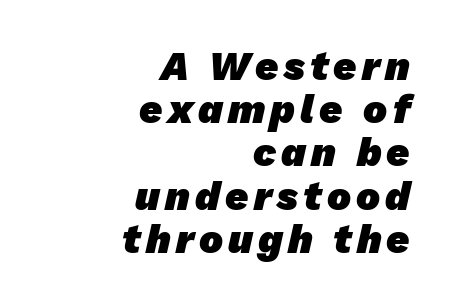
The passage shown is typed in a proportional face where columns would drift. Reading down the block, your eye finds every line finishing at a fixed right position. The rendering shows plain stroke endings on the letterforms — a sans-serif design. Emphasis by weight is at full strength: bold. This block would grow much taller if given ordinary leading; it's compressed now. Quick note: underline off.
